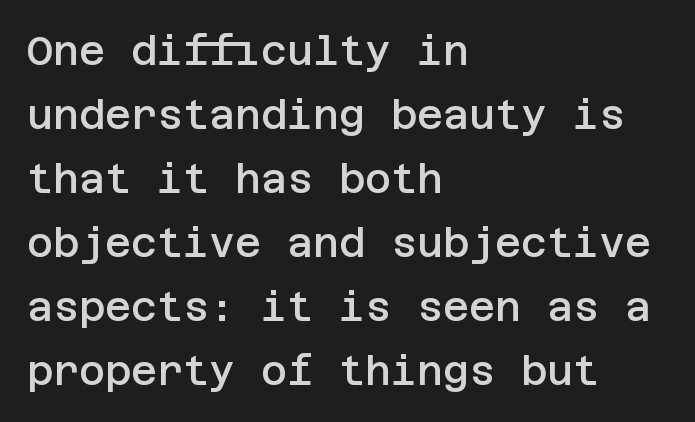
Decoration check: the copy has no underline. Default kerning and tracking; the words read as compact shapes. The space between consecutive lines is moderate. Horizontally, the lines are justified to the leading edge only. The font's upright variant was chosen for this text. As a designer I'd log this as weight 600, semibold.
